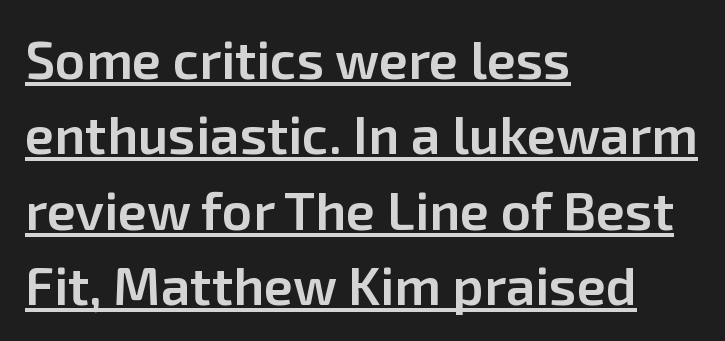
The image shows 53 px semibold sans-serif type, upright; set left-aligned, normal line spacing (1.42x), normal letter spacing, underlined; low stroke contrast and a medium x-height.
